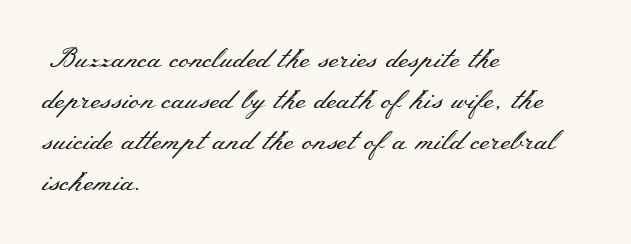
The image shows 28 px regular-weight, wide serif type; set left-aligned, normal line spacing (1.47x), normal letter spacing, not underlined; medium stroke contrast and a small x-height.
